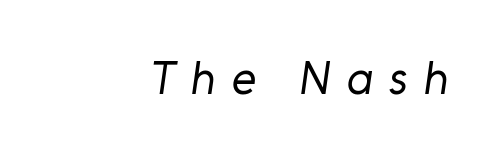
Q: Is the text bold? A: No.
Q: Is the typeface a serif or a sans-serif typeface? A: Sans-serif.
Q: Is the text underlined? A: No.
Q: How is the paragraph aligned? A: Right-aligned.
Q: Is the spacing between letters normal or unusually wide? A: Unusually wide.
Q: Width (condensed, normal, or wide)? A: Normal.
Q: Stroke contrast? A: Low.
Q: x-height? A: Medium.
Q: Monospaced? A: No.
